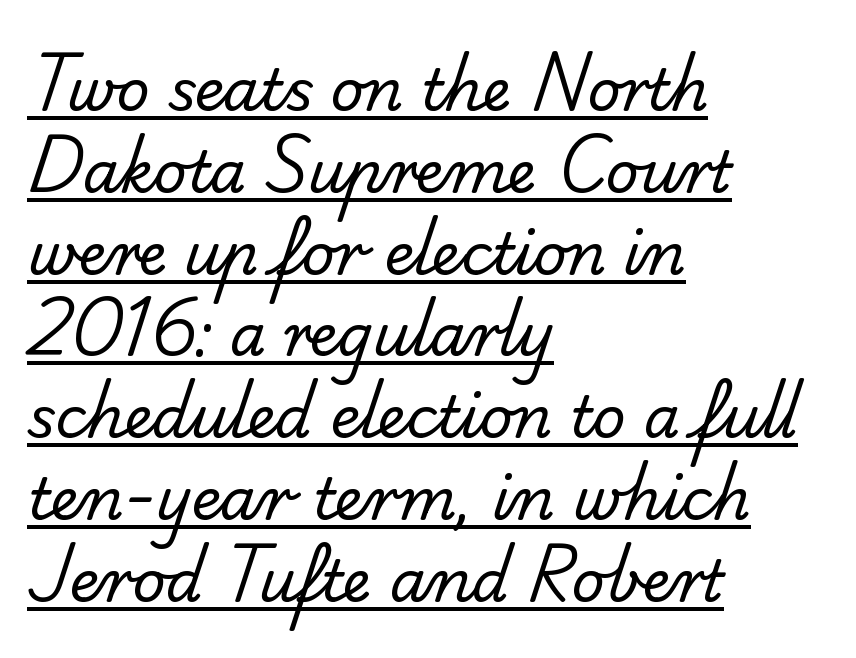
Q: Is the text bold? A: No.
Q: Is the typeface a serif or a sans-serif typeface? A: Sans-serif.
Q: Is the text underlined? A: Yes.
Q: How is the paragraph aligned? A: Left-aligned.
Q: Is the spacing between letters normal or unusually wide? A: Normal.
Q: Is the spacing between lines tight, normal or loose? A: Normal.
Q: Width (condensed, normal, or wide)? A: Normal.
Q: Stroke contrast? A: Low.
Q: x-height? A: Small.
Q: Monospaced? A: No.
